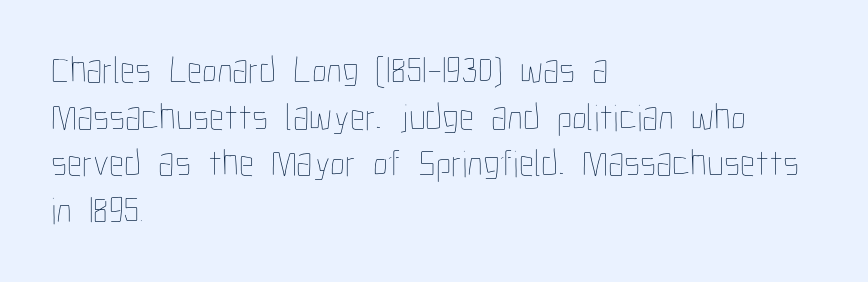
{"italic": "no", "bold": "no", "weight": "thin", "width": "condensed", "stroke_contrast": "low", "x_height": "medium", "monospaced": "no", "underline": "no", "align": "left", "line_spacing_ratio": 1.23, "letter_spacing": "normal", "letter_spacing_em": 0.0, "glyph_px": 38}
